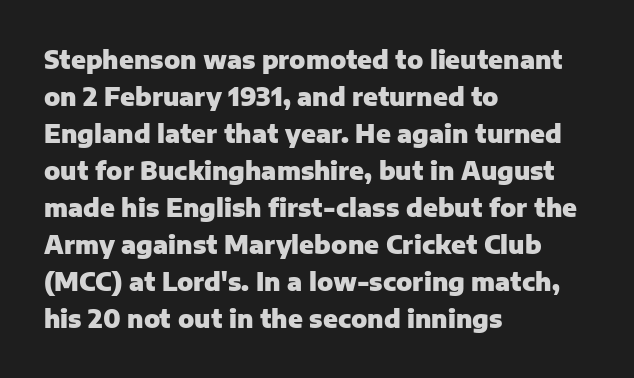
Q: Is the text bold? A: Yes.
Q: Is the text italic (slanted)? A: No, it is upright.
Q: Is the text underlined? A: No.
Q: How is the paragraph aligned? A: Left-aligned.
Q: Is the spacing between letters normal or unusually wide? A: Normal.
Q: Is the spacing between lines tight, normal or loose? A: Normal.
